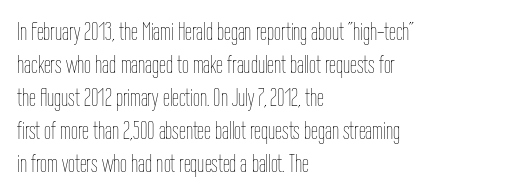
The setting favours the left margin, as ordinary paragraphs usually do. The letters stand upright; this is a roman face. Does the leading feel generous? No, just average. The passage shown has conventional tracking throughout. Each stroke keeps to a modest, everyday thickness or less.
